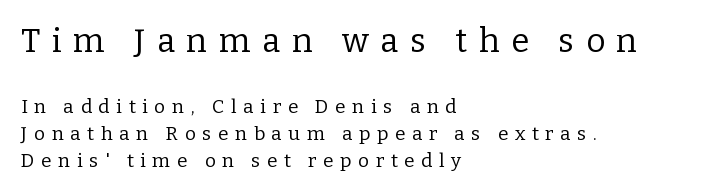
The image shows 33 px regular-weight serif type, upright; set left-aligned, normal line spacing (1.43x), unusually wide letter spacing (+0.35 em), not underlined; the first (top) block is 1.74x larger; low stroke contrast and a medium x-height.
